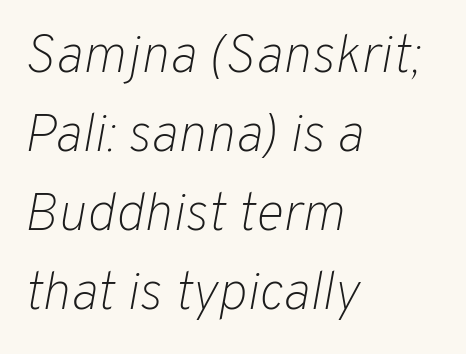
Glance below the letters and you will spot only blank space. Does the lettering tilt? It does — this is italic. In terms of leading, this rendering sits right in the middle. Standard letterfit; no display-style spreading of the glyphs. Does the copy run flush right? No — it runs flush left.
